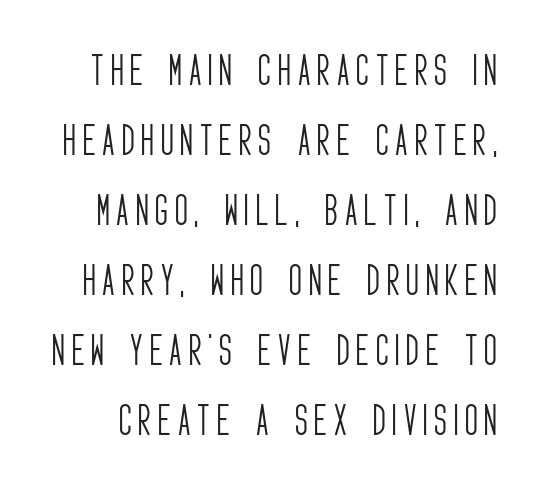
Short note: letters widely spaced. Each stroke keeps to a modest, everyday thickness or less. Character widths vary here, with narrow letters taking less room than wide ones. Font category for this specimen: sans-serif. Successive baselines arrive slowly, with a big drop between each.
